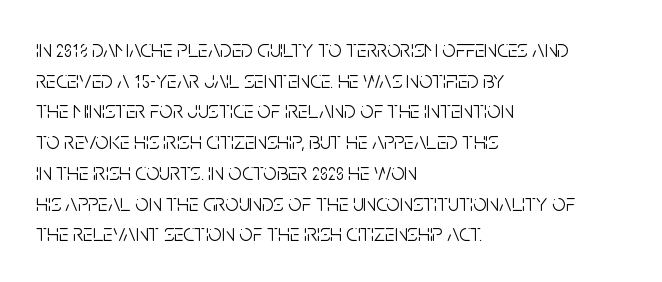
The image shows 24 px text type, upright; set left-aligned, normal line spacing (1.28x), normal letter spacing, not underlined.
